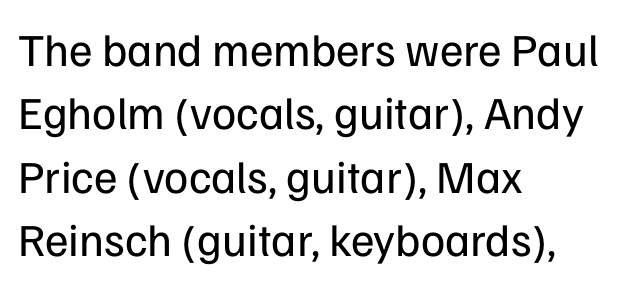
{"serif": "no", "italic": "no", "bold": "no", "weight": "regular", "width": "normal", "stroke_contrast": "low", "x_height": "medium", "monospaced": "no", "underline": "no", "align": "left", "line_spacing": "normal", "line_spacing_ratio": 1.38, "letter_spacing": "normal", "letter_spacing_em": 0.0, "glyph_px": 46}
